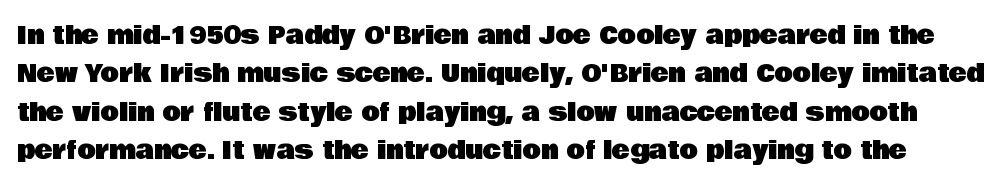
The strip under each line holds only bare page. This rendering leaves character spacing at its baseline value. A typesetter would call this leading conventional body-copy spacing. The type sits square on the baseline with zero lean.
